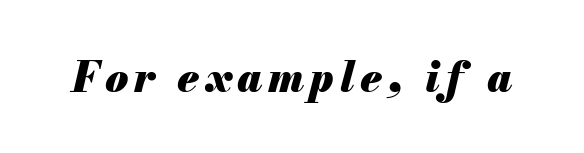
{"italic": "yes", "lean": "right", "slant_degrees": 13, "bold": "yes", "weight": "heavy", "width": "normal", "stroke_contrast": "medium", "x_height": "small", "monospaced": "no", "underline": "no", "glyph_px": 42}
